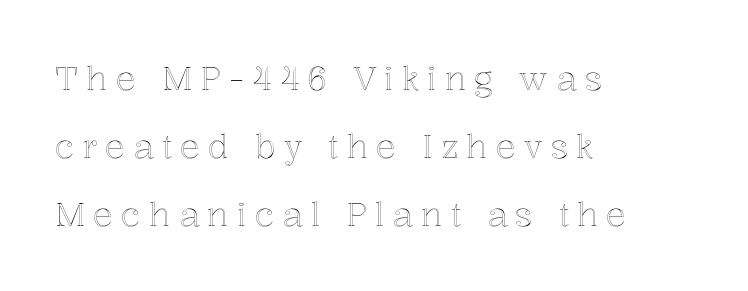
{"italic": "no", "width": "normal", "x_height": "medium", "monospaced": "no", "underline": "no", "align": "left", "line_spacing": "loose", "line_spacing_ratio": 2.06, "letter_spacing": "wide", "letter_spacing_em": 0.24, "glyph_px": 33}
